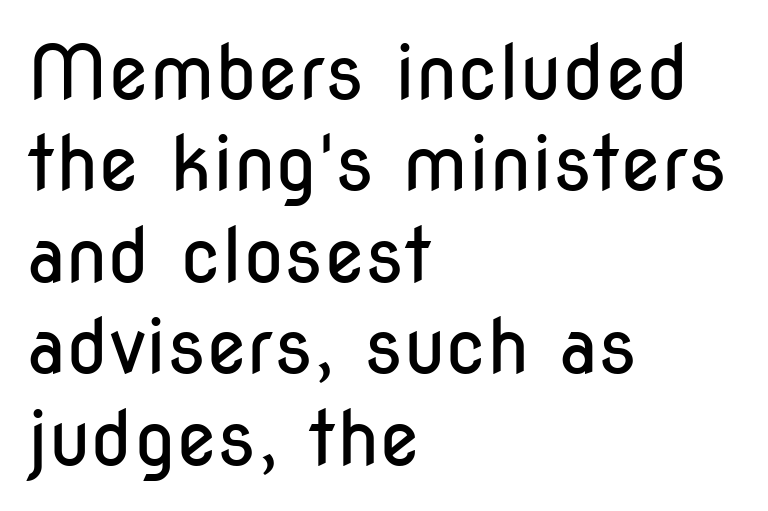
Q: Is the text bold? A: No.
Q: Is the text italic (slanted)? A: No, it is upright.
Q: Is the typeface a serif or a sans-serif typeface? A: Sans-serif.
Q: Is the text underlined? A: No.
Q: How is the paragraph aligned? A: Left-aligned.
Q: Is the spacing between letters normal or unusually wide? A: Normal.
Q: Width (condensed, normal, or wide)? A: Condensed.
Q: Stroke contrast? A: Low.
Q: x-height? A: Medium.
Q: Monospaced? A: No.
